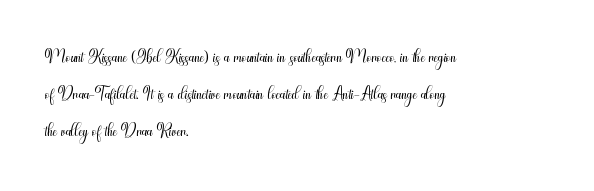
Q: Is the text bold? A: No.
Q: Is the text italic (slanted)? A: Yes.
Q: Is the text underlined? A: No.
Q: How is the paragraph aligned? A: Left-aligned.
Q: Is the spacing between letters normal or unusually wide? A: Normal.
Q: Is the spacing between lines tight, normal or loose? A: Normal.
